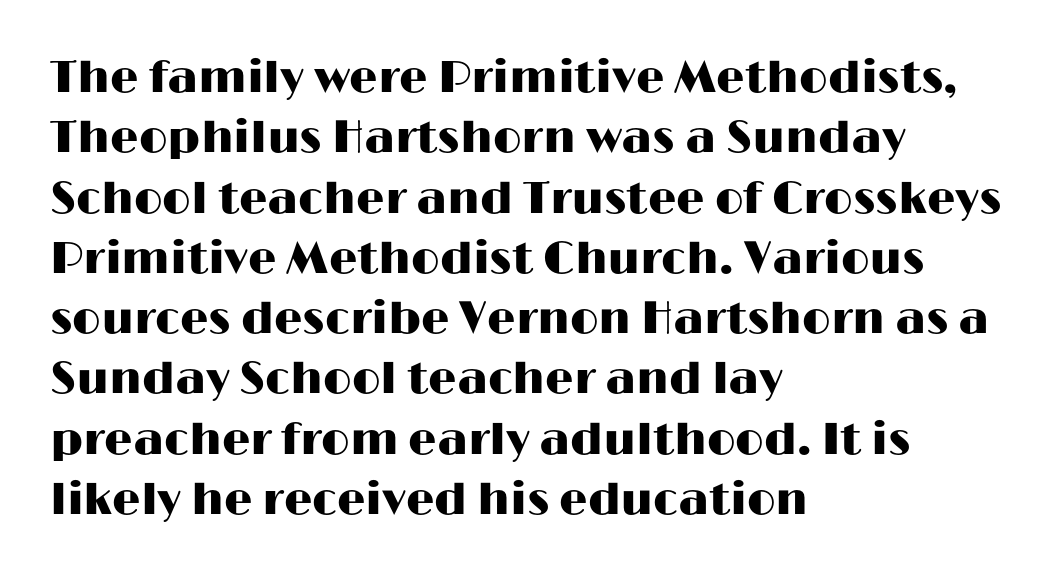
Q: Is the text italic (slanted)? A: No, it is upright.
Q: Is the typeface a serif or a sans-serif typeface? A: Sans-serif.
Q: Is the text underlined? A: No.
Q: How is the paragraph aligned? A: Left-aligned.
Q: Is the spacing between letters normal or unusually wide? A: Normal.
Q: Is the spacing between lines tight, normal or loose? A: Normal.
Q: Width (condensed, normal, or wide)? A: Wide.
Q: Stroke contrast? A: High.
Q: x-height? A: Medium.
Q: Monospaced? A: No.
